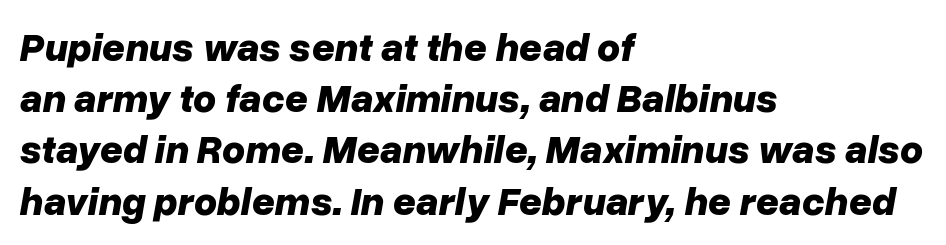
Beneath every word, the page is bare. The axis of the letterforms is tilted away from vertical. The glyphs have the mass of a bold cut. The passage shown stacks its lines at a standard gap. Caption: standard tracking, unaltered.
